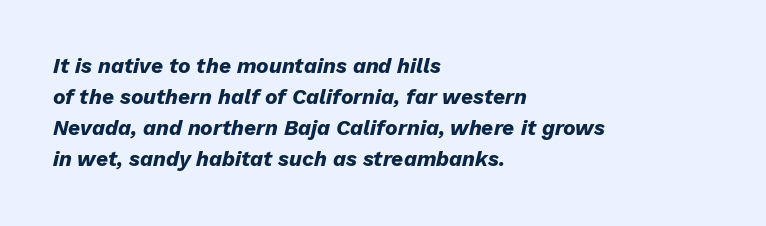
{"italic": "yes", "lean": "right", "slant_degrees": 13, "bold": "yes", "underline": "no", "align": "left", "line_spacing": "normal", "line_spacing_ratio": 1.48, "letter_spacing": "normal", "letter_spacing_em": 0.0, "glyph_px": 21}
